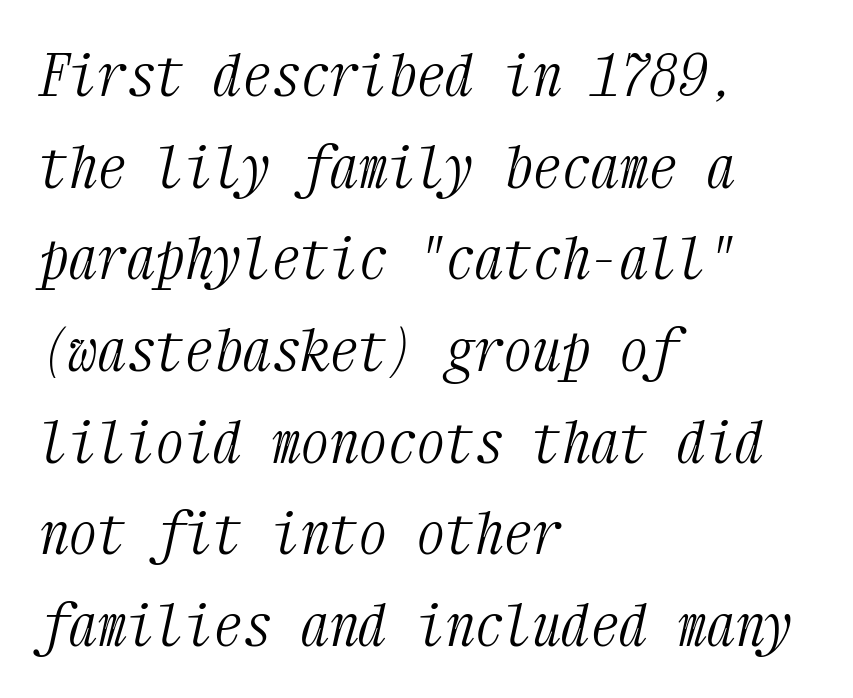
{"serif": "yes", "italic": "yes", "lean": "right", "slant_degrees": 12, "bold": "no", "weight": "light", "width": "condensed", "stroke_contrast": "medium", "x_height": "medium", "monospaced": "yes", "underline": "no", "align": "left", "line_spacing": "normal", "line_spacing_ratio": 1.58, "letter_spacing": "normal", "letter_spacing_em": 0.0, "glyph_px": 58}
